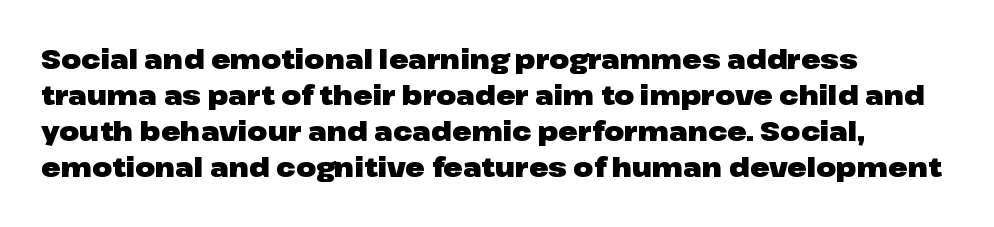
Clear beneath every line of the passage. The typography opts for an upright posture over an oblique one. Evenly set lines give the paragraph a standard silhouette. Standard letterfit; no display-style spreading of the glyphs. The compositor pushed each line to the left boundary.
